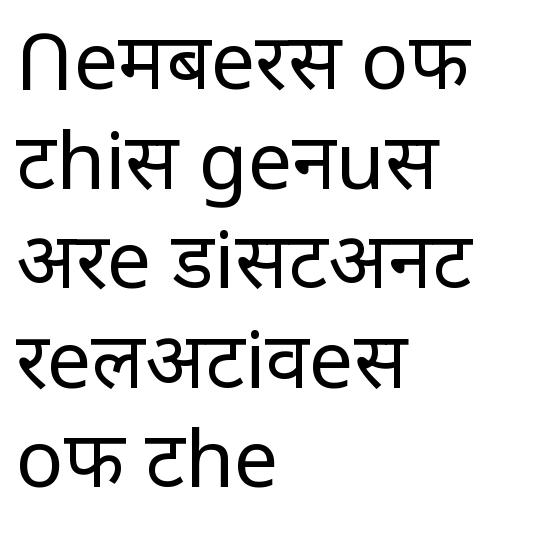
Short note: letters normally spaced. Whoever set this chose a conventional vertical rhythm. Think of a printed novel: that variable character pitch is what you see here. Font category for this specimen: sans-serif. Summary of weight: not heavy and not bold.
